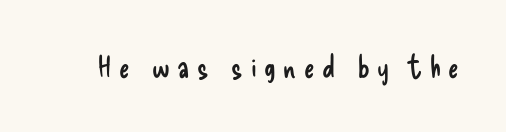
The image shows 31 px regular-weight, condensed sans-serif type, upright; set unusually wide letter spacing (+0.25 em), not underlined; low stroke contrast and a small x-height.
